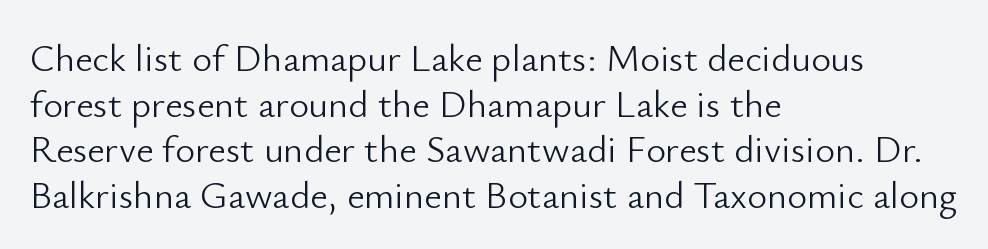
The image shows 38 px light sans-serif type, upright; set left-aligned, line spacing 1.2x, normal letter spacing, not underlined; low stroke contrast and a small x-height.
